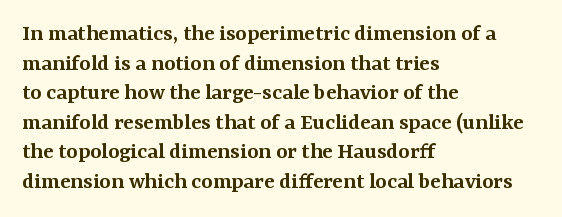
Q: Is the text bold? A: Semi-bold.
Q: Is the text italic (slanted)? A: No, it is upright.
Q: Is the text underlined? A: No.
Q: How is the paragraph aligned? A: Left-aligned.
Q: Is the spacing between letters normal or unusually wide? A: Normal.
